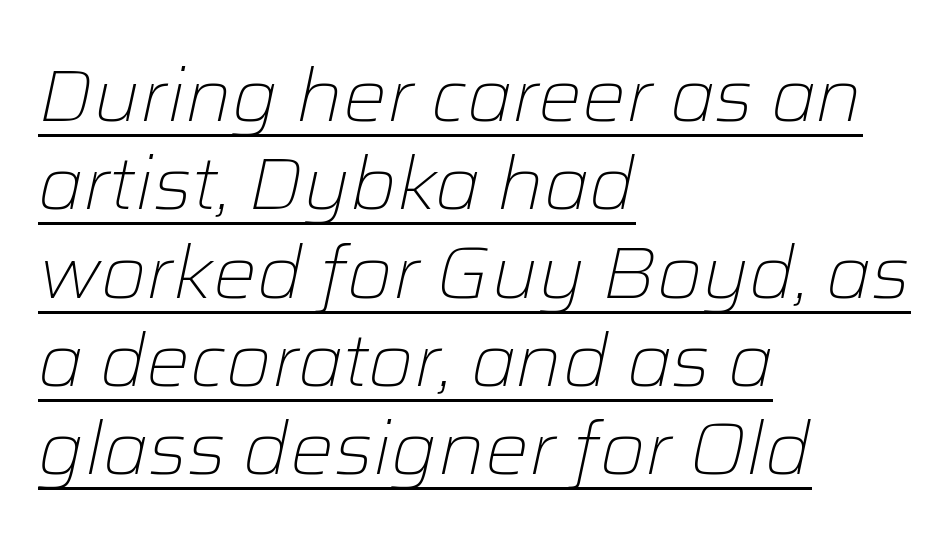
Casual observation: everything's shoved over to the left. The string is rendered with underlining switched on. Stroke thickness stays within the range of a standard reading face or lighter. The rendering applies a slant to the glyphs.
